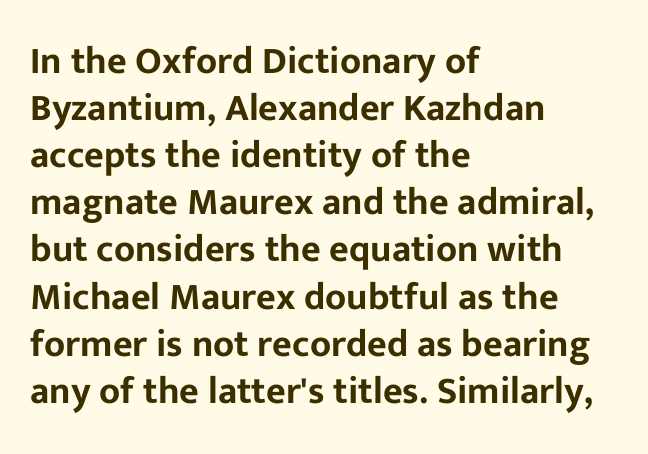
The image shows 38 px sans-serif type, upright; set left-aligned, line spacing 1.24x, normal letter spacing, not underlined; low stroke contrast and a medium x-height.
